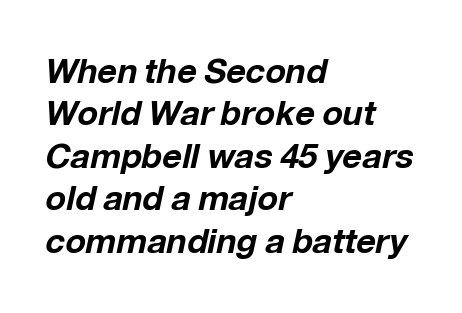
{"italic": "yes", "lean": "right", "slant_degrees": 12, "bold": "yes", "weight": "bold", "width": "normal", "stroke_contrast": "low", "x_height": "medium", "monospaced": "no", "underline": "no", "align": "left", "line_spacing": "normal", "line_spacing_ratio": 1.25, "letter_spacing": "normal", "letter_spacing_em": 0.0, "glyph_px": 34}
